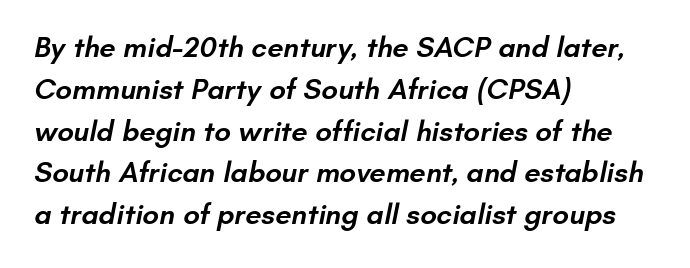
Q: Is the text bold? A: Semi-bold.
Q: Is the typeface a serif or a sans-serif typeface? A: Sans-serif.
Q: Is the text underlined? A: No.
Q: How is the paragraph aligned? A: Left-aligned.
Q: Is the spacing between letters normal or unusually wide? A: Normal.
Q: Is the spacing between lines tight, normal or loose? A: Normal.
Q: Width (condensed, normal, or wide)? A: Normal.
Q: Stroke contrast? A: Low.
Q: x-height? A: Small.
Q: Monospaced? A: No.
